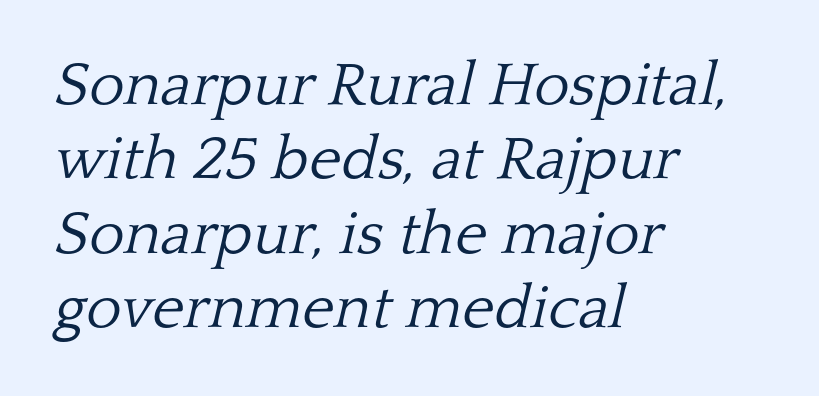
Students, note that the glyphs here touch the page at normal intervals. Notice how the stems are inclined rather than vertical — that's the hallmark of italics. The rendering uses natural spacing where letterforms have individual widths. The paragraph shown leans on its left margin.
